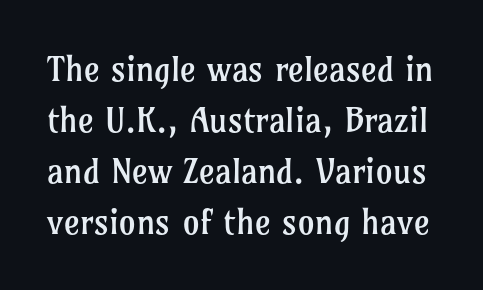
The image shows 34 px regular-weight serif type, upright; set normal line spacing (1.5x), normal letter spacing, not underlined; low stroke contrast and a medium x-height.
